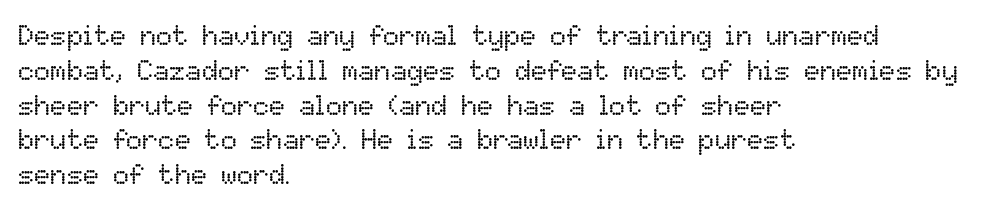
The image shows 27 px text type, upright; set left-aligned, normal line spacing (1.29x), normal letter spacing, not underlined.
